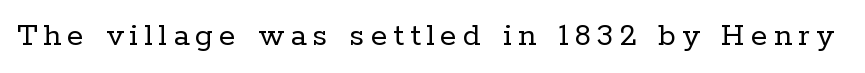
Q: Is the text bold? A: No.
Q: Is the text italic (slanted)? A: No, it is upright.
Q: Is the typeface a serif or a sans-serif typeface? A: Serif.
Q: Is the text underlined? A: No.
Q: Width (condensed, normal, or wide)? A: Normal.
Q: Stroke contrast? A: Low.
Q: x-height? A: Medium.
Q: Monospaced? A: No.
